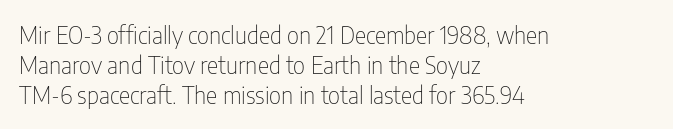
Q: Is the text bold? A: No.
Q: Is the text italic (slanted)? A: No, it is upright.
Q: Is the text underlined? A: No.
Q: How is the paragraph aligned? A: Left-aligned.
Q: Is the spacing between letters normal or unusually wide? A: Normal.
